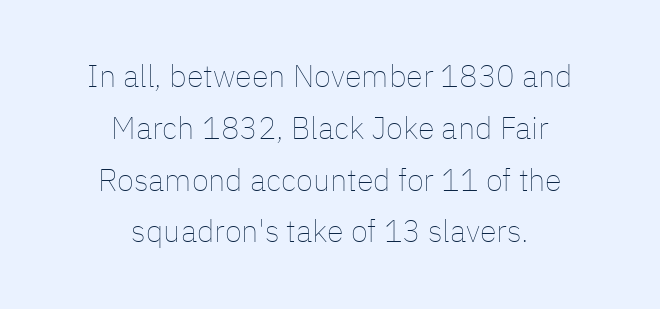
Q: Is the text bold? A: No.
Q: Is the text italic (slanted)? A: No, it is upright.
Q: Is the text underlined? A: No.
Q: How is the paragraph aligned? A: Centered.
Q: Is the spacing between letters normal or unusually wide? A: Normal.
Q: Is the spacing between lines tight, normal or loose? A: Normal.
Q: Width (condensed, normal, or wide)? A: Normal.
Q: Stroke contrast? A: Low.
Q: x-height? A: Medium.
Q: Monospaced? A: No.
